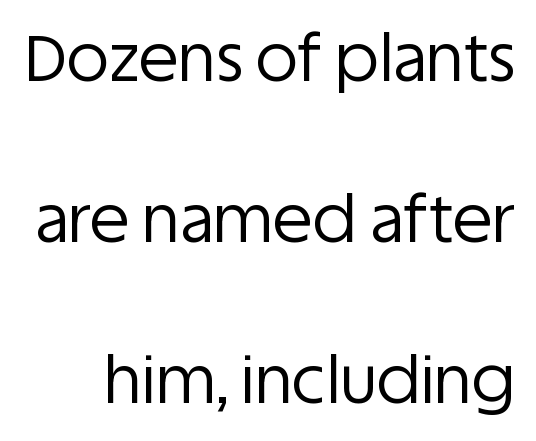
The image shows 65 px regular-weight sans-serif type, upright; set loose line spacing (2.48x), normal letter spacing, not underlined; low stroke contrast and a large x-height.
